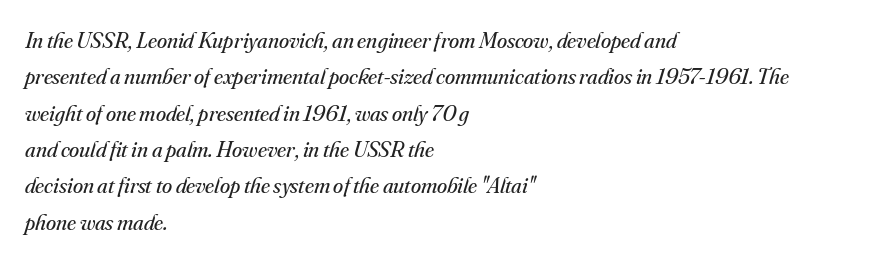
Think standard paragraph weight, or any step lighter than that. The font's italic variant was chosen for this text. Glance below the letters and you will spot only blank space. Reading down the block, your eye returns to a fixed left position each line.
